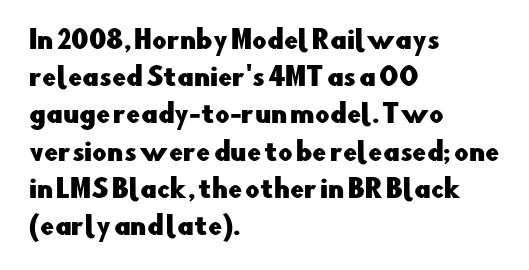
The image shows 25 px text type, upright; set left-aligned, normal line spacing (1.49x), normal letter spacing, not underlined.
